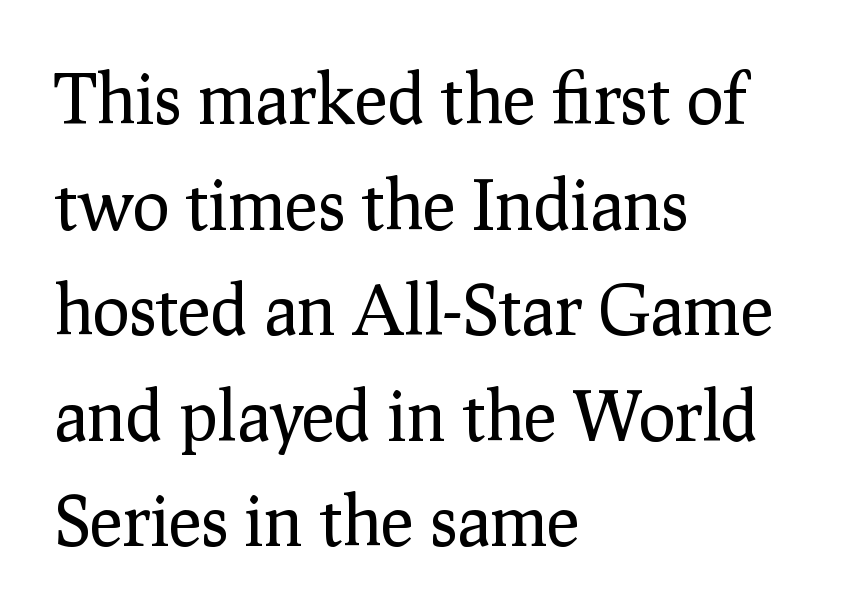
Q: Is the text bold? A: No.
Q: Is the text italic (slanted)? A: No, it is upright.
Q: Is the typeface a serif or a sans-serif typeface? A: Serif.
Q: Is the text underlined? A: No.
Q: How is the paragraph aligned? A: Left-aligned.
Q: Is the spacing between letters normal or unusually wide? A: Normal.
Q: Is the spacing between lines tight, normal or loose? A: Normal.
Q: Width (condensed, normal, or wide)? A: Normal.
Q: Stroke contrast? A: Low.
Q: x-height? A: Medium.
Q: Monospaced? A: No.
